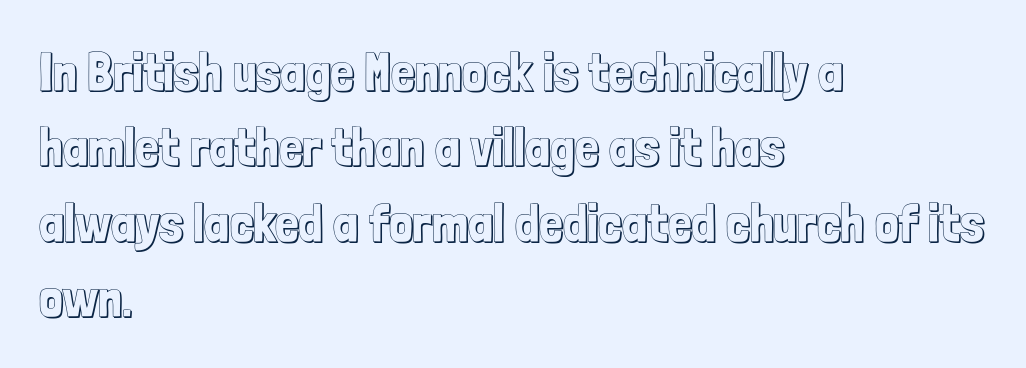
{"italic": "no", "width": "condensed", "x_height": "medium", "monospaced": "no", "underline": "no", "align": "left", "line_spacing": "normal", "line_spacing_ratio": 1.42, "letter_spacing": "normal", "letter_spacing_em": 0.0, "glyph_px": 53}
